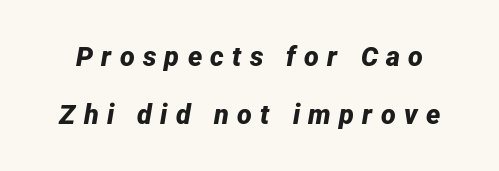
{"italic": "yes", "lean": "right", "slant_degrees": 12, "bold": "yes", "underline": "no", "line_spacing": "loose", "line_spacing_ratio": 2.13, "letter_spacing": "wide", "letter_spacing_em": 0.31, "glyph_px": 27}
